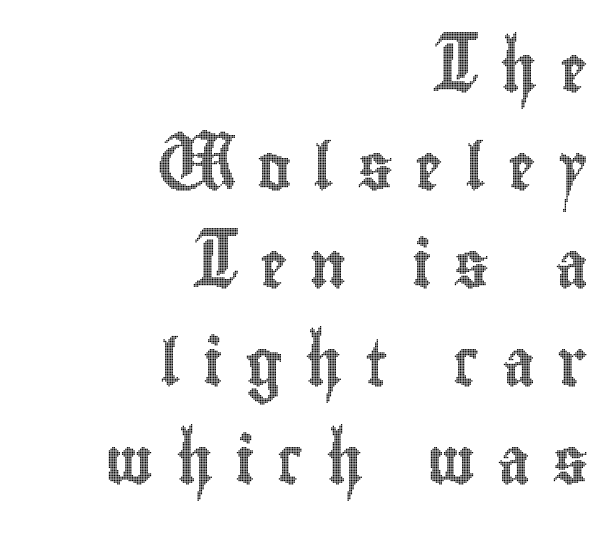
Q: Is the text italic (slanted)? A: No, it is upright.
Q: Is the text underlined? A: No.
Q: How is the paragraph aligned? A: Right-aligned.
Q: Is the spacing between letters normal or unusually wide? A: Unusually wide.
Q: Is the spacing between lines tight, normal or loose? A: Loose.
Q: Width (condensed, normal, or wide)? A: Condensed.
Q: x-height? A: Small.
Q: Monospaced? A: No.
